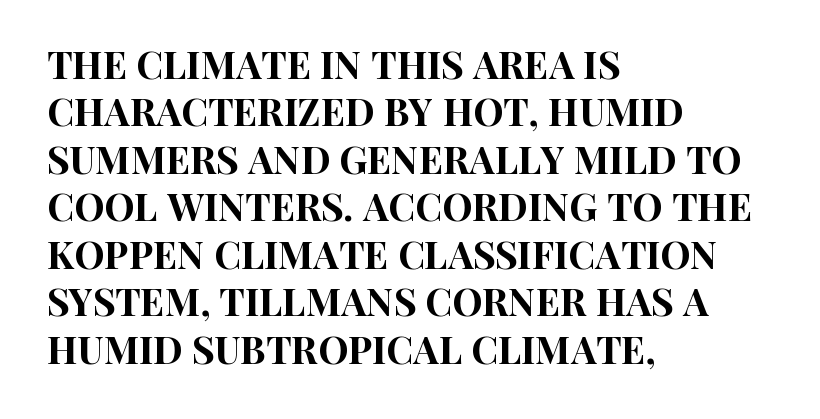
The image shows 38 px condensed sans-serif type, upright; set left-aligned, normal line spacing (1.25x), normal letter spacing, not underlined; high stroke contrast and a large x-height.
